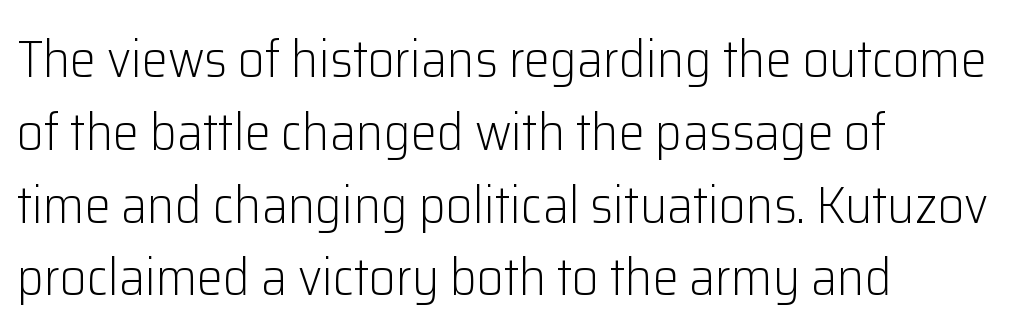
Q: Is the text bold? A: No.
Q: Is the text italic (slanted)? A: No, it is upright.
Q: Is the typeface a serif or a sans-serif typeface? A: Sans-serif.
Q: Is the text underlined? A: No.
Q: How is the paragraph aligned? A: Left-aligned.
Q: Is the spacing between letters normal or unusually wide? A: Normal.
Q: Is the spacing between lines tight, normal or loose? A: Normal.
Q: Width (condensed, normal, or wide)? A: Normal.
Q: Stroke contrast? A: Low.
Q: x-height? A: Medium.
Q: Monospaced? A: No.
